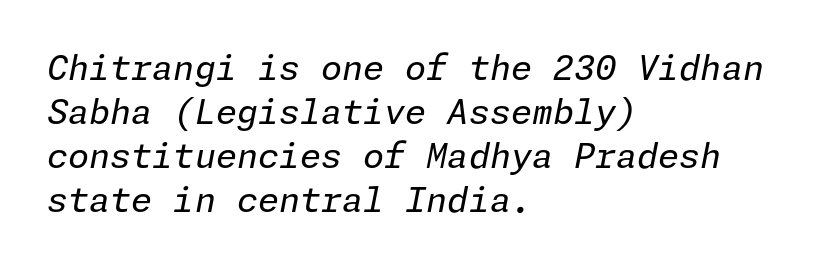
Q: Is the text bold? A: No.
Q: Is the text italic (slanted)? A: Yes, it leans right by about 11 degrees.
Q: Is the text underlined? A: No.
Q: How is the paragraph aligned? A: Left-aligned.
Q: Is the spacing between letters normal or unusually wide? A: Normal.
Q: Is the spacing between lines tight, normal or loose? A: Normal.
Q: Width (condensed, normal, or wide)? A: Normal.
Q: Stroke contrast? A: Low.
Q: x-height? A: Medium.
